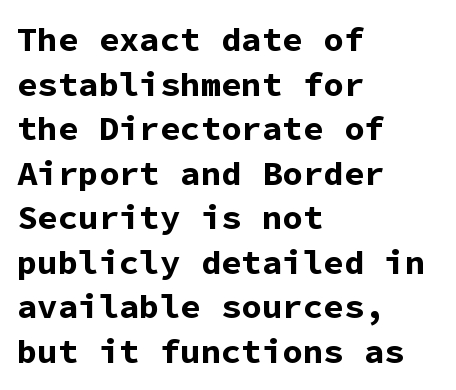
Q: Is the text bold? A: Yes.
Q: Is the text italic (slanted)? A: No, it is upright.
Q: Is the typeface a serif or a sans-serif typeface? A: Sans-serif.
Q: Is the text underlined? A: No.
Q: How is the paragraph aligned? A: Left-aligned.
Q: Is the spacing between letters normal or unusually wide? A: Normal.
Q: Is the spacing between lines tight, normal or loose? A: Normal.
Q: Width (condensed, normal, or wide)? A: Normal.
Q: Stroke contrast? A: Low.
Q: x-height? A: Medium.
Q: Monospaced? A: Yes.
